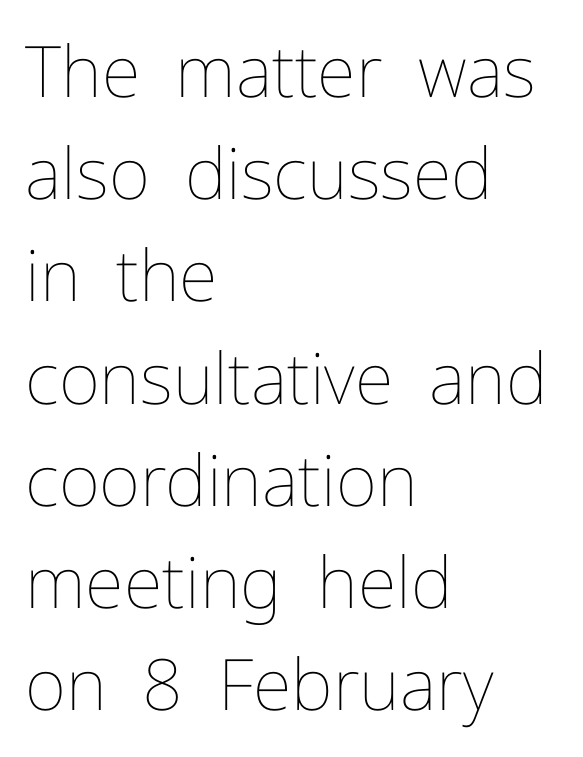
On a weight scale, this lands at 450 or below. Each line starts at the same left margin while the right side varies. Letter spacing: default. The block of text has a typical density, with ordinary space between rows. A typesetter would mark this as roman, not italic.
